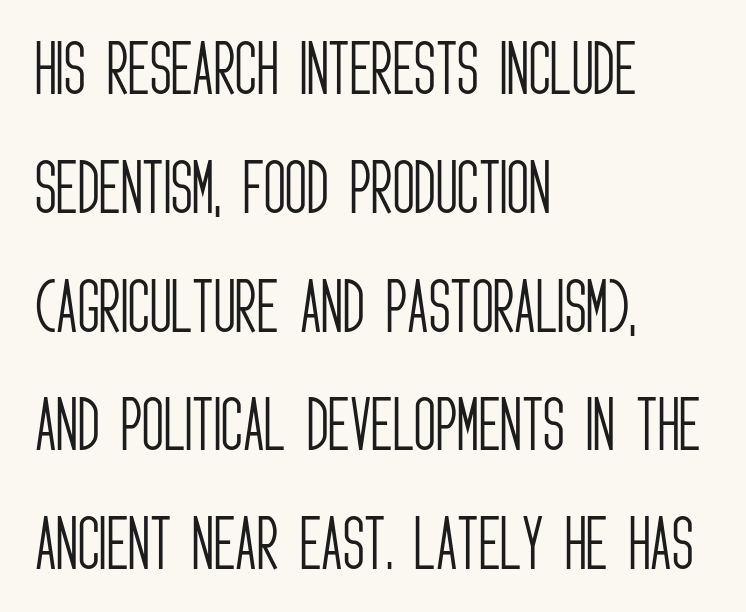
The image shows 60 px light, condensed sans-serif type, upright; set left-aligned, loose line spacing (1.98x), normal letter spacing, not underlined; low stroke contrast and a large x-height.
